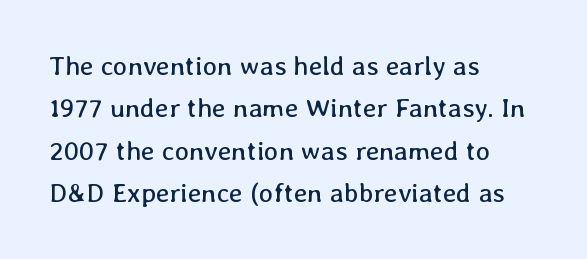
Q: Is the text bold? A: No.
Q: Is the text italic (slanted)? A: No, it is upright.
Q: Is the text underlined? A: No.
Q: How is the paragraph aligned? A: Left-aligned.
Q: Is the spacing between letters normal or unusually wide? A: Normal.
Q: Is the spacing between lines tight, normal or loose? A: Normal.
